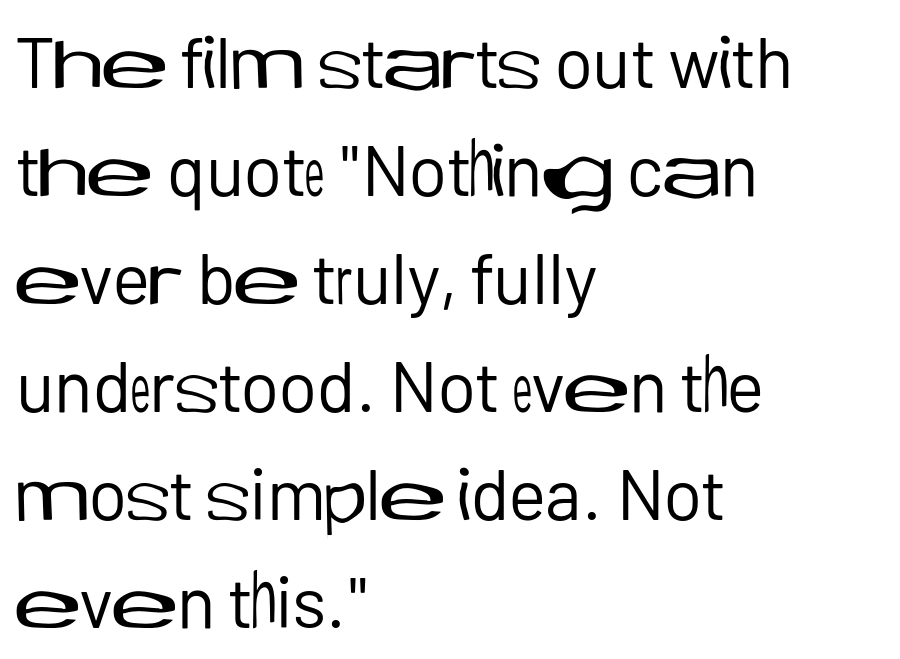
The image shows 72 px regular-weight sans-serif type, upright; set left-aligned, normal line spacing (1.5x), normal letter spacing, not underlined; low stroke contrast and a medium x-height.
